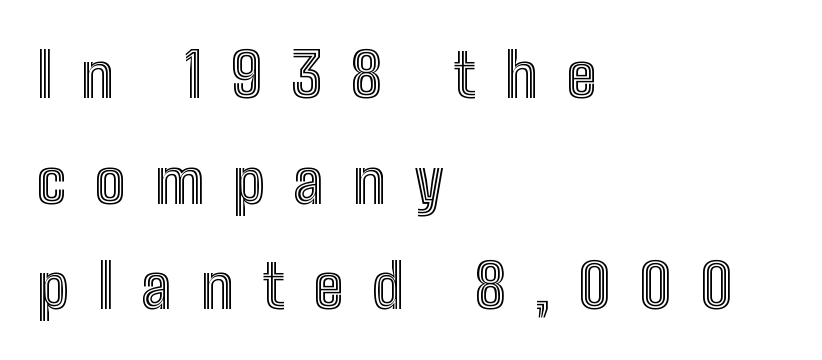
Q: Is the text italic (slanted)? A: No, it is upright.
Q: Is the text underlined? A: No.
Q: How is the paragraph aligned? A: Left-aligned.
Q: Is the spacing between letters normal or unusually wide? A: Unusually wide.
Q: Width (condensed, normal, or wide)? A: Condensed.
Q: x-height? A: Medium.
Q: Monospaced? A: No.
